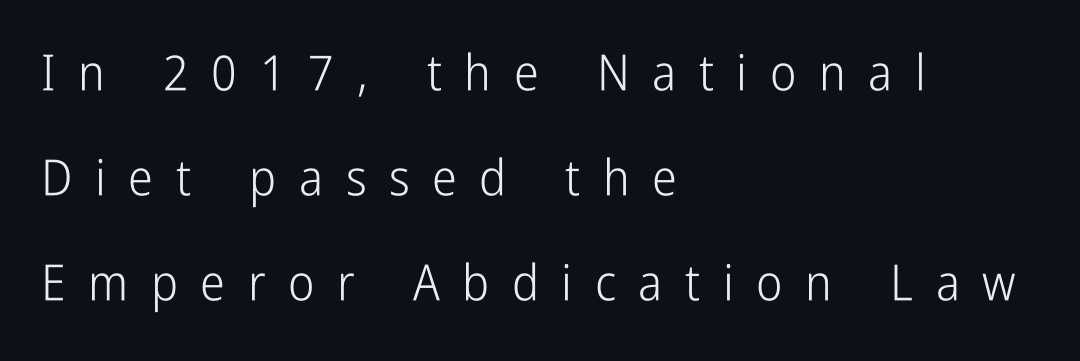
Q: Is the text bold? A: No.
Q: Is the text italic (slanted)? A: No, it is upright.
Q: Is the typeface a serif or a sans-serif typeface? A: Sans-serif.
Q: Is the text underlined? A: No.
Q: How is the paragraph aligned? A: Left-aligned.
Q: Is the spacing between letters normal or unusually wide? A: Unusually wide.
Q: Is the spacing between lines tight, normal or loose? A: Loose.
Q: Width (condensed, normal, or wide)? A: Condensed.
Q: Stroke contrast? A: Low.
Q: x-height? A: Medium.
Q: Monospaced? A: No.
